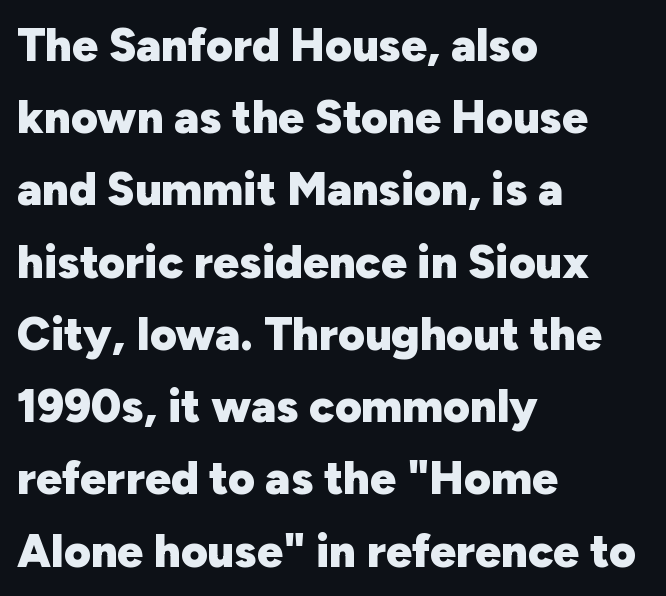
{"serif": "no", "italic": "no", "bold": "yes", "weight": "heavy", "width": "normal", "stroke_contrast": "low", "x_height": "medium", "monospaced": "no", "underline": "no", "align": "left", "line_spacing": "normal", "line_spacing_ratio": 1.57, "letter_spacing": "normal", "letter_spacing_em": 0.0, "glyph_px": 46}
